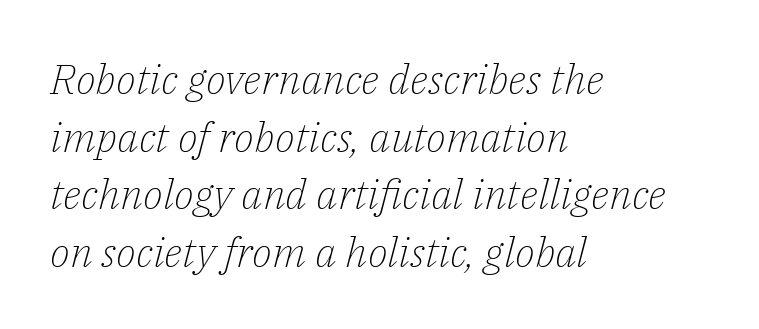
{"serif": "yes", "italic": "yes", "lean": "right", "slant_degrees": 14, "bold": "no", "weight": "light", "width": "normal", "stroke_contrast": "low", "x_height": "medium", "monospaced": "no", "underline": "no", "align": "left", "line_spacing": "normal", "line_spacing_ratio": 1.37, "letter_spacing": "normal", "letter_spacing_em": 0.0, "glyph_px": 42}
